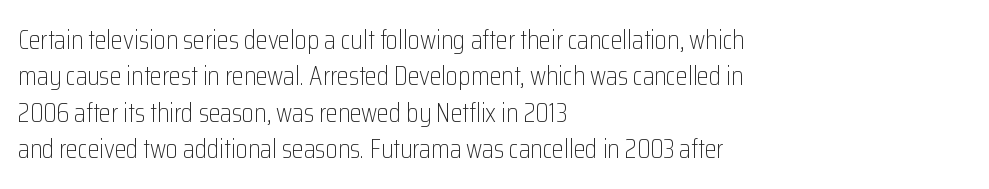
The image shows 27 px text type, upright; set left-aligned, normal line spacing (1.35x), normal letter spacing, not underlined.
